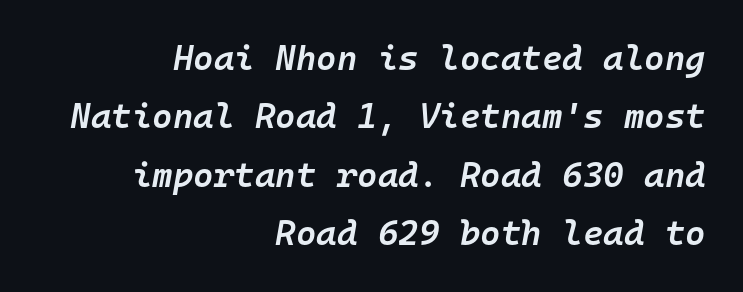
The image shows 35 px semibold type, italic (leaning right), monospaced; set right-aligned, normal line spacing (1.67x), normal letter spacing, not underlined; low stroke contrast and a medium x-height.
